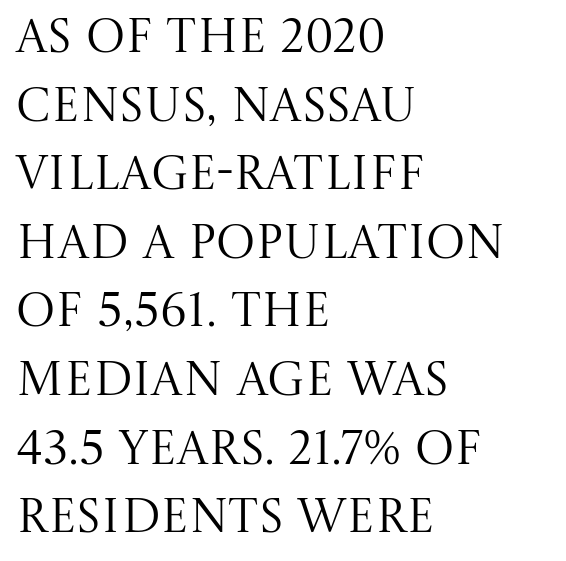
Quick note: interline space is typical. No word sits above an underline. The paragraph has a hard left edge and a soft right edge. Here the designer chose a conventional face with non-uniform glyph widths. The cut favours lightness, reaching ordinary text weight at its darkest. Is this a sans? No — the strokes have serifs.
